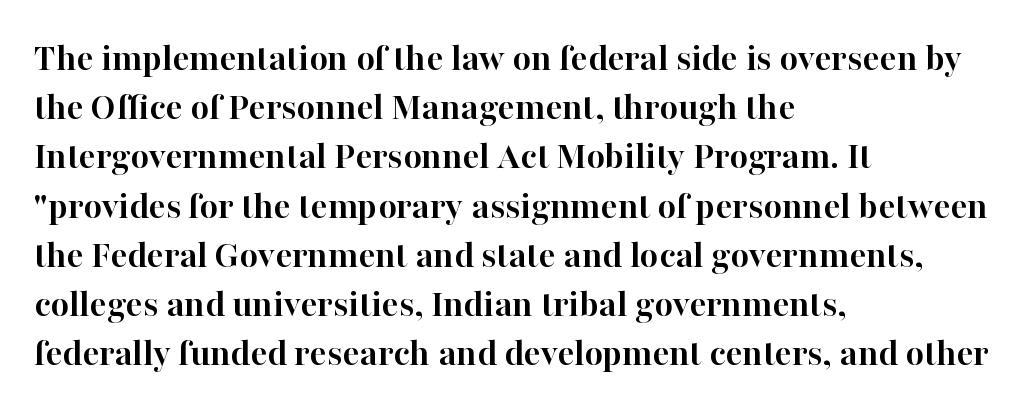
The image shows 40 px semibold serif type, upright; set left-aligned, line spacing 1.23x, normal letter spacing, not underlined; high stroke contrast and a medium x-height.
